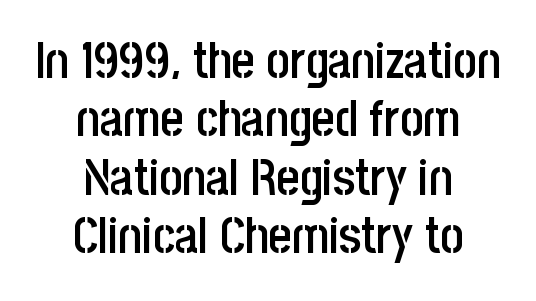
These lines carry some extra weight — a demibold, not a full bold. Proportional: the letters do not fall into vertical columns. This rendering uses center alignment, leaving both contours irregular but symmetric. Decoration check: the copy has no underline.
